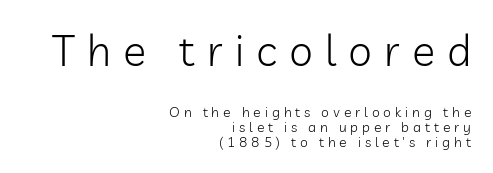
Leftover space on each line is placed entirely before the opening word. The rendering shows plain stroke endings on the letterforms — a sans-serif design. Each letter keeps its own natural width here, so spacing adapts to shape. How are the letters spaced? Widely, with obvious added tracking. Character size in the leading block exceeds that of the trailing block.
